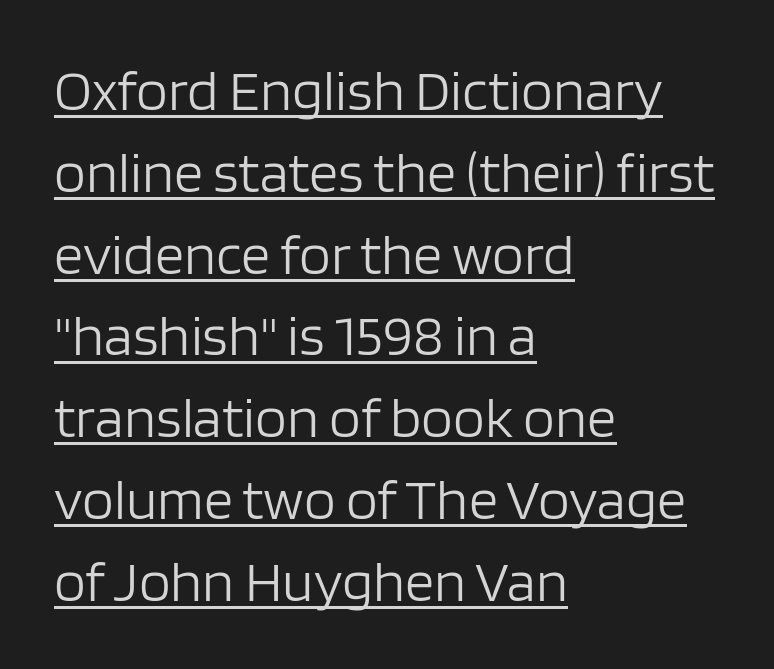
The image shows 58 px light sans-serif type, upright; set left-aligned, normal line spacing (1.41x), normal letter spacing, underlined; low stroke contrast and a large x-height.
